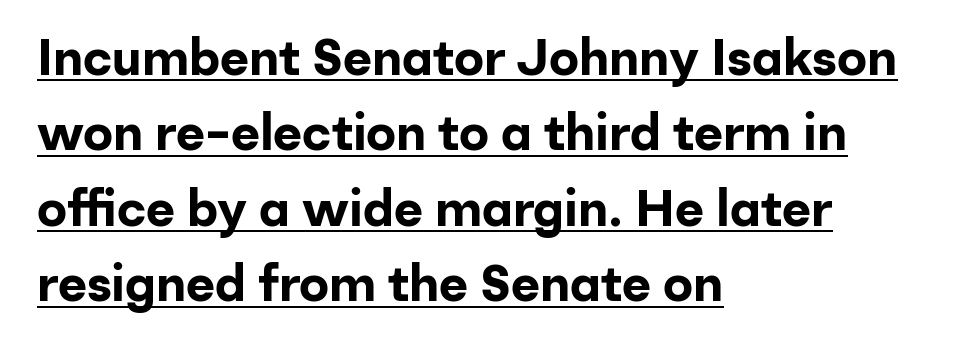
Q: Is the text bold? A: Yes.
Q: Is the text italic (slanted)? A: No, it is upright.
Q: Is the typeface a serif or a sans-serif typeface? A: Sans-serif.
Q: Is the text underlined? A: Yes.
Q: How is the paragraph aligned? A: Left-aligned.
Q: Is the spacing between letters normal or unusually wide? A: Normal.
Q: Is the spacing between lines tight, normal or loose? A: Normal.
Q: Width (condensed, normal, or wide)? A: Normal.
Q: Stroke contrast? A: Low.
Q: x-height? A: Medium.
Q: Monospaced? A: No.
